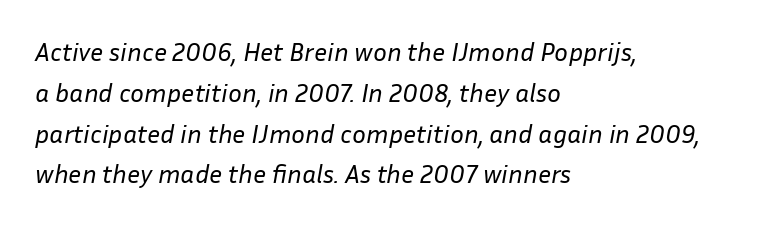
The image shows 26 px text type, italic (leaning right); set left-aligned, normal line spacing (1.57x), normal letter spacing, not underlined.
